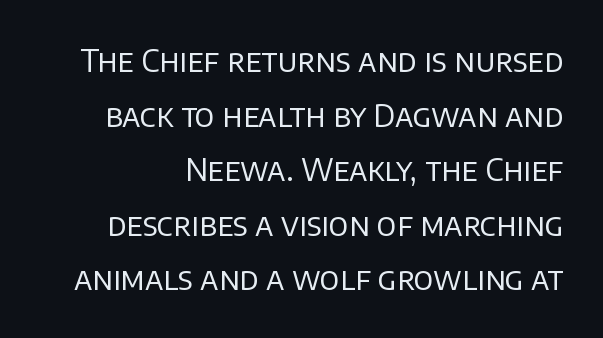
The image shows 31 px regular-weight sans-serif type, upright; set line spacing 1.76x, normal letter spacing, not underlined; low stroke contrast and a large x-height.
